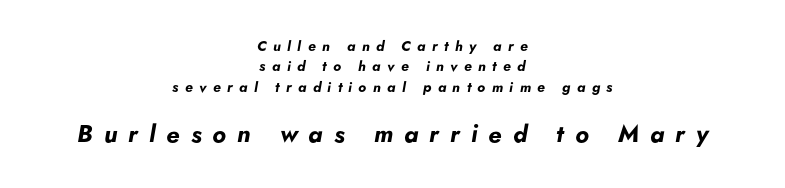
Q: Is the text bold? A: Yes.
Q: Is the text italic (slanted)? A: Yes, it leans right by about 5 degrees.
Q: Is the text underlined? A: No.
Q: How is the paragraph aligned? A: Centered.
Q: Is the spacing between letters normal or unusually wide? A: Unusually wide.
Q: Is the spacing between lines tight, normal or loose? A: Normal.
Q: Which block of text is set in a larger size, the first (top) or the second (bottom)? A: The second (bottom) one.
